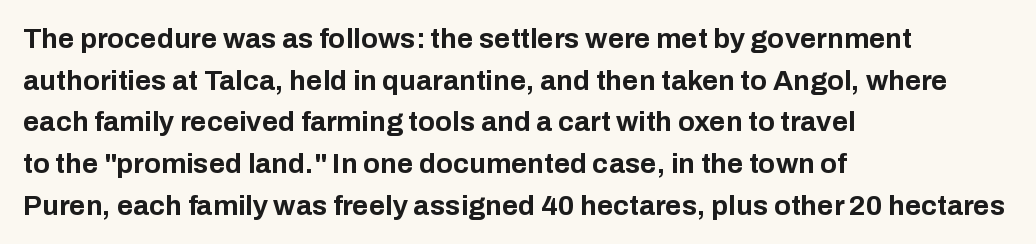
Q: Is the text bold? A: Yes.
Q: Is the text italic (slanted)? A: No, it is upright.
Q: Is the typeface a serif or a sans-serif typeface? A: Sans-serif.
Q: Is the text underlined? A: No.
Q: How is the paragraph aligned? A: Left-aligned.
Q: Is the spacing between letters normal or unusually wide? A: Normal.
Q: Is the spacing between lines tight, normal or loose? A: Normal.
Q: Width (condensed, normal, or wide)? A: Normal.
Q: Stroke contrast? A: Low.
Q: x-height? A: Medium.
Q: Monospaced? A: No.
